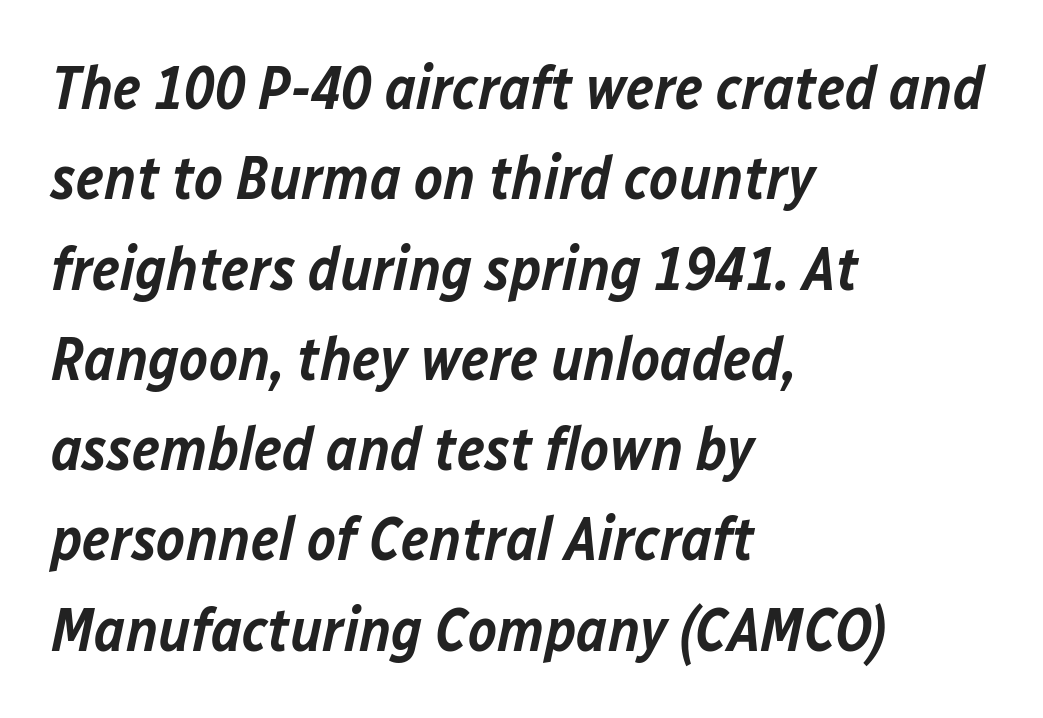
The image shows 61 px semibold type, italic (leaning right); set left-aligned, normal line spacing (1.48x), normal letter spacing, not underlined; low stroke contrast and a medium x-height.
